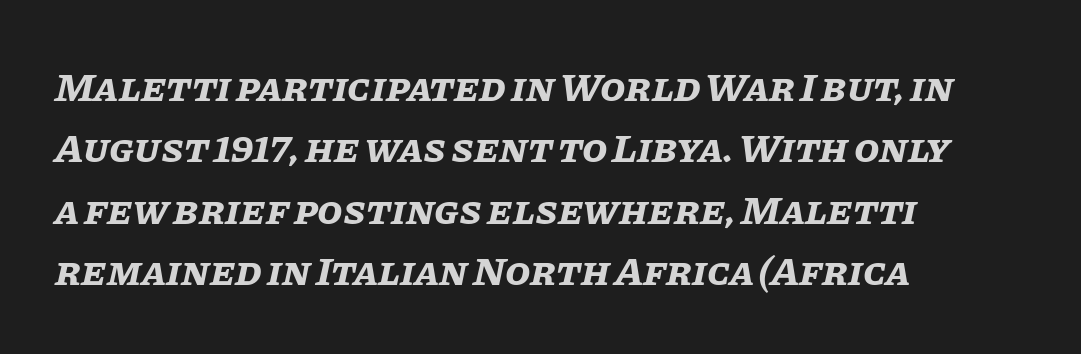
The image shows 41 px bold type, italic (leaning right); set left-aligned, normal line spacing (1.5x), normal letter spacing, not underlined; low stroke contrast and a large x-height.
